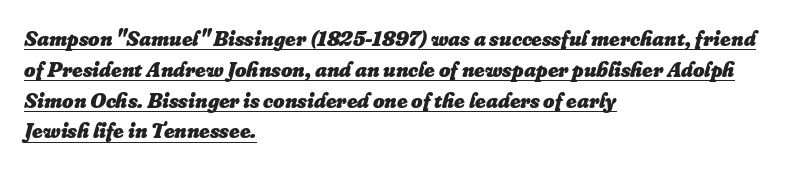
{"italic": "yes", "lean": "right", "slant_degrees": 16, "bold": "yes", "underline": "yes", "align": "left", "line_spacing": "normal", "line_spacing_ratio": 1.4, "letter_spacing": "normal", "letter_spacing_em": 0.0, "glyph_px": 22}
